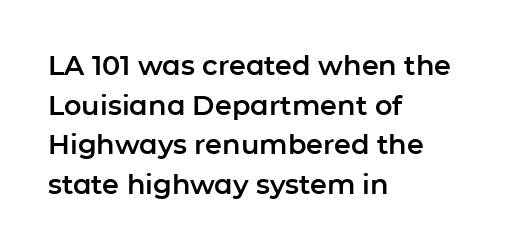
Q: Is the text italic (slanted)? A: No, it is upright.
Q: Is the text underlined? A: No.
Q: How is the paragraph aligned? A: Left-aligned.
Q: Is the spacing between letters normal or unusually wide? A: Normal.
Q: Is the spacing between lines tight, normal or loose? A: Normal.
